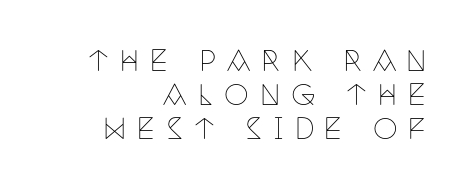
Clear beneath every line of the passage. The designer went with a serif here, giving each stem small feet. Every stem runs plumb, perpendicular to the baseline. The font is comparable to plain body text, perhaps lighter. The horizontal fit of the characters is loose and conspicuously gappy. Character widths vary here, with narrow letters taking less room than wide ones.
